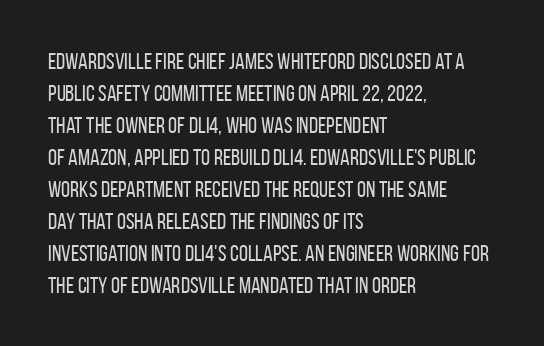
Caption: standard tracking, unaltered. Does the leading feel generous? No, just average. The lines are quadded left. Check the space under the baseline: it is left empty.
